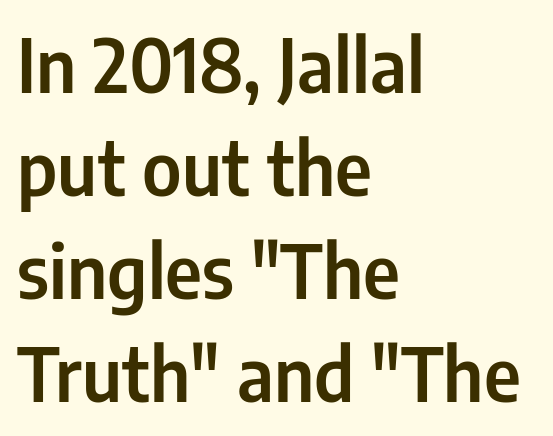
The image shows 73 px condensed sans-serif type, upright; set left-aligned, normal line spacing (1.41x), normal letter spacing, not underlined; low stroke contrast and a medium x-height.
